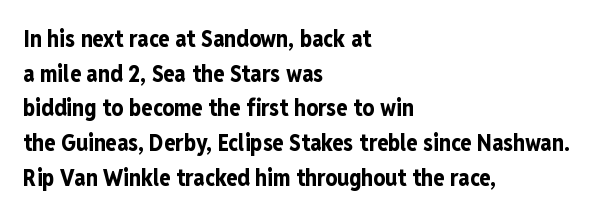
The image shows 23 px bold type, upright; set left-aligned, normal line spacing (1.51x), normal letter spacing, not underlined.
